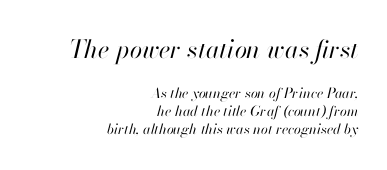
Is the type slanted? Yes — the strokes lean at a clear angle. The typesetter chose a ragged-left arrangement here. This layout puts the oversized block above and the modest block below. The passage shown has conventional tracking throughout.
